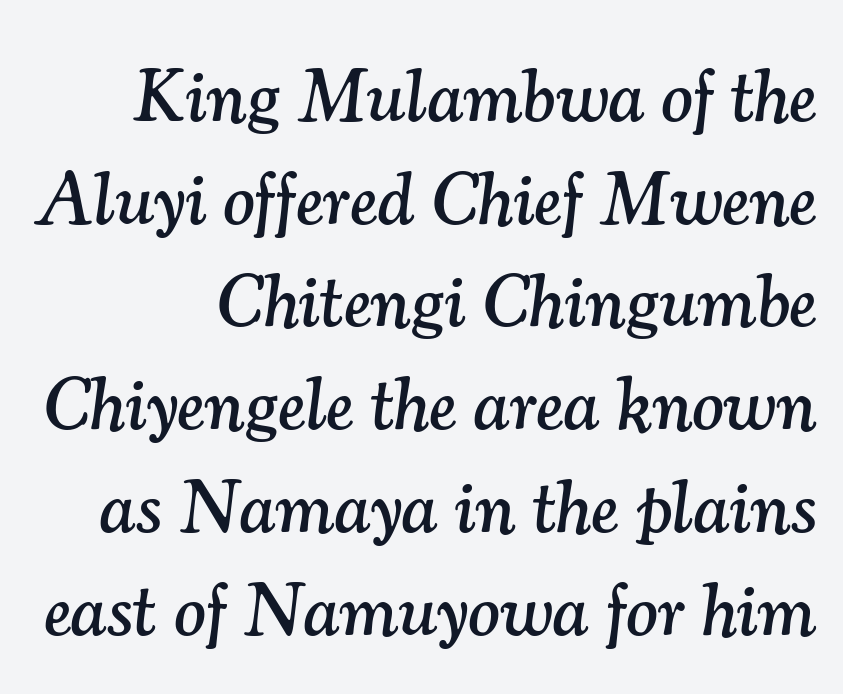
Q: Is the text italic (slanted)? A: Yes, it leans right by about 7 degrees.
Q: Is the typeface a serif or a sans-serif typeface? A: Serif.
Q: Is the text underlined? A: No.
Q: How is the paragraph aligned? A: Right-aligned.
Q: Is the spacing between letters normal or unusually wide? A: Normal.
Q: Is the spacing between lines tight, normal or loose? A: Normal.
Q: Width (condensed, normal, or wide)? A: Normal.
Q: Stroke contrast? A: Medium.
Q: x-height? A: Small.
Q: Monospaced? A: No.
